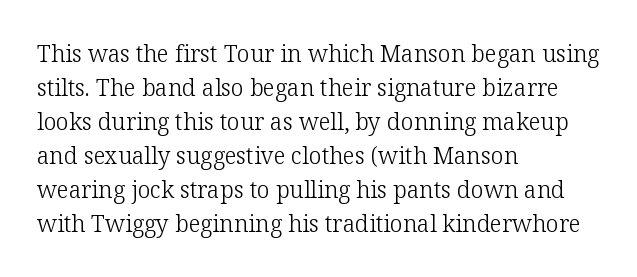
The image shows 23 px text type, upright; set left-aligned, normal line spacing (1.48x), normal letter spacing, not underlined.
